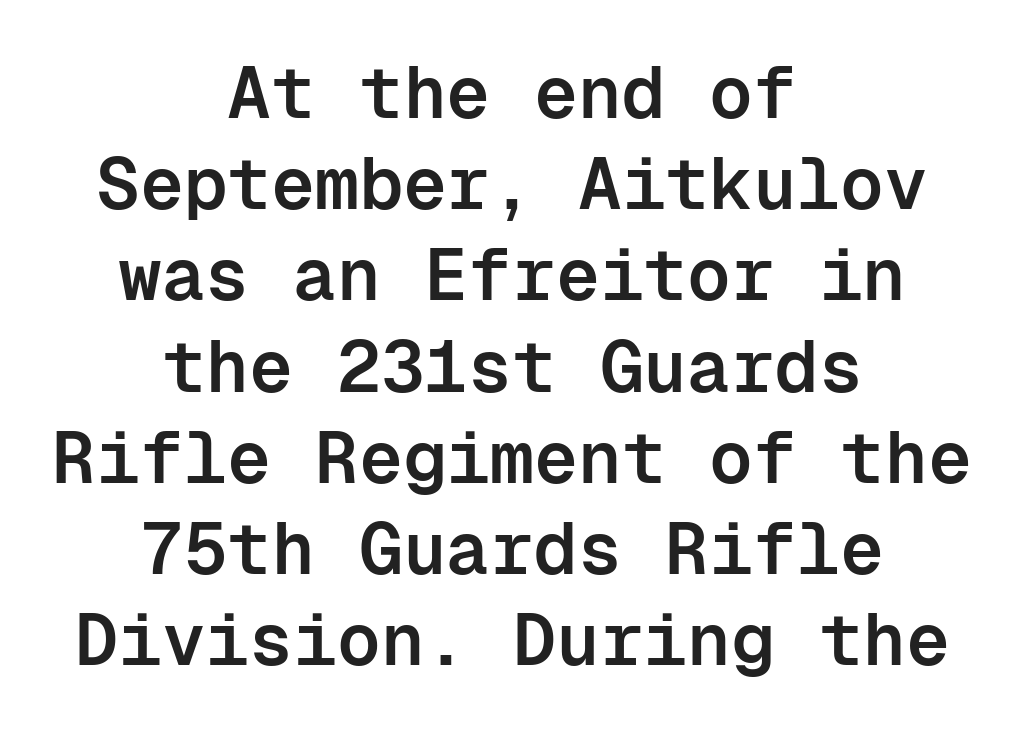
{"serif": "no", "italic": "no", "bold": "semi", "weight": "semibold", "width": "normal", "stroke_contrast": "low", "x_height": "medium", "monospaced": "yes", "underline": "no", "align": "center", "line_spacing": "normal", "line_spacing_ratio": 1.25, "letter_spacing": "normal", "letter_spacing_em": 0.0, "glyph_px": 73}
